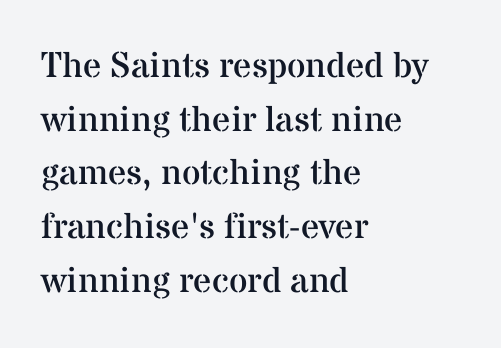
The image shows 36 px regular-weight serif type, upright; set left-aligned, normal line spacing (1.49x), normal letter spacing, not underlined; medium stroke contrast and a medium x-height.
